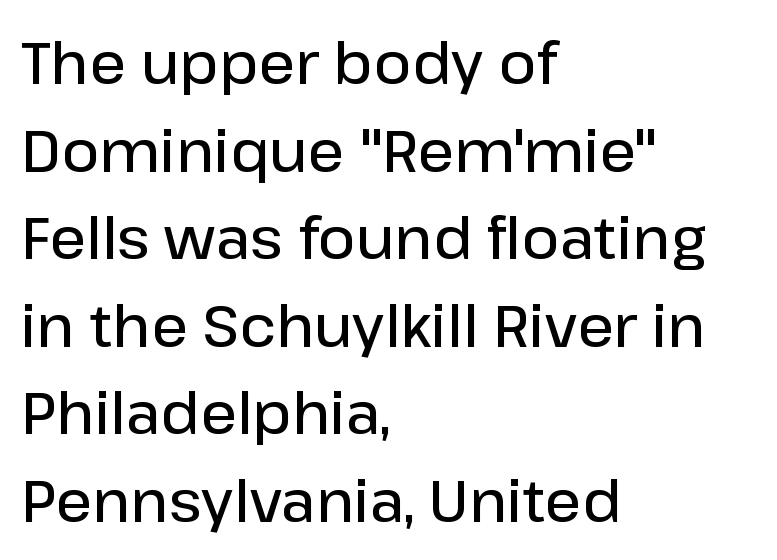
The image shows 58 px semibold sans-serif type, upright; set left-aligned, normal line spacing (1.51x), normal letter spacing, not underlined; low stroke contrast and a medium x-height.
